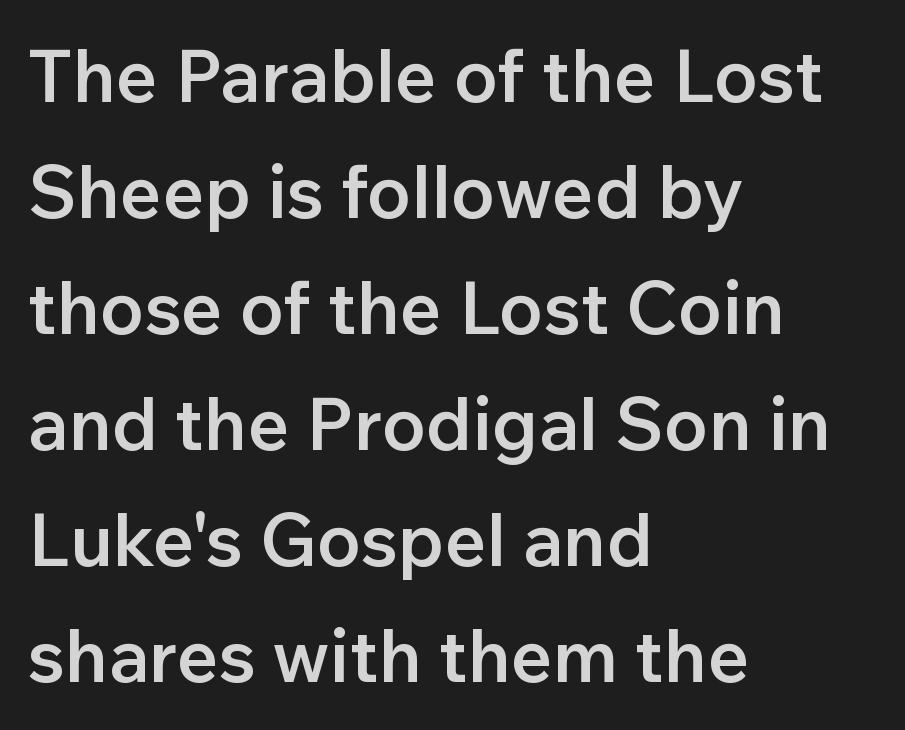
Typeset ragged right — the left edge is the straight one. Stems and bowls a touch heavier than normal — semibold. This rendering leaves character spacing at its baseline value. Every character sits straight up, as roman type does. Lines of text with bare space underneath. You could not count columns in this text — the font is proportionally spaced.
